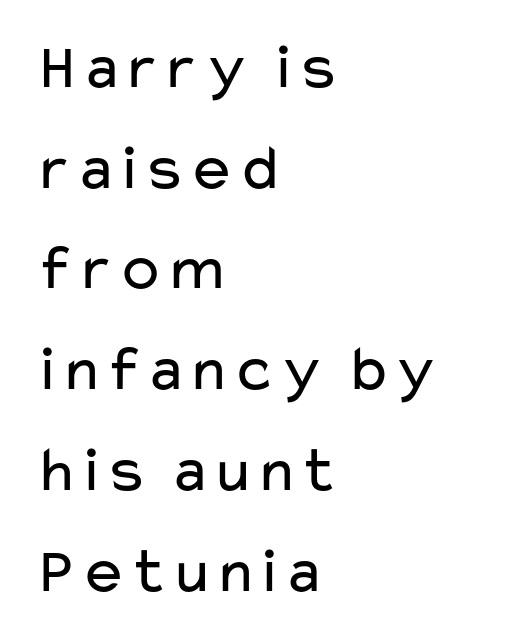
{"serif": "no", "italic": "no", "bold": "no", "weight": "regular", "width": "wide", "stroke_contrast": "low", "x_height": "medium", "monospaced": "no", "underline": "no", "align": "left", "line_spacing": "normal", "line_spacing_ratio": 1.55, "letter_spacing": "normal", "letter_spacing_em": 0.0, "glyph_px": 65}
